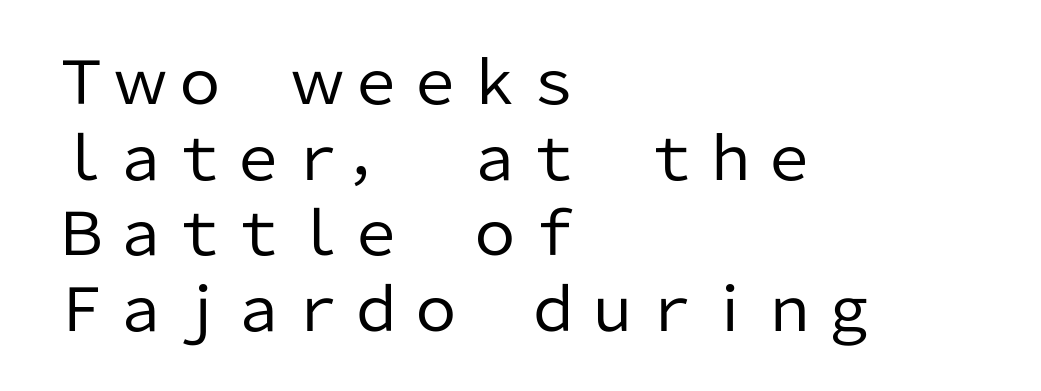
Q: Is the text bold? A: No.
Q: Is the text italic (slanted)? A: No, it is upright.
Q: Is the typeface a serif or a sans-serif typeface? A: Sans-serif.
Q: Is the text underlined? A: No.
Q: How is the paragraph aligned? A: Left-aligned.
Q: Is the spacing between letters normal or unusually wide? A: Normal.
Q: Is the spacing between lines tight, normal or loose? A: Normal.
Q: Width (condensed, normal, or wide)? A: Normal.
Q: Stroke contrast? A: Low.
Q: x-height? A: Medium.
Q: Monospaced? A: No.
